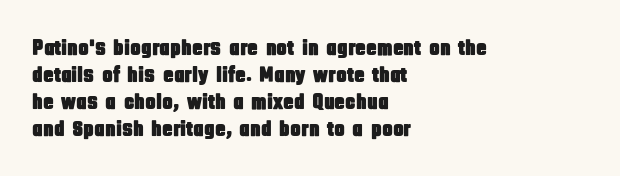
Q: Is the text italic (slanted)? A: No, it is upright.
Q: Is the text underlined? A: No.
Q: How is the paragraph aligned? A: Left-aligned.
Q: Is the spacing between letters normal or unusually wide? A: Normal.
